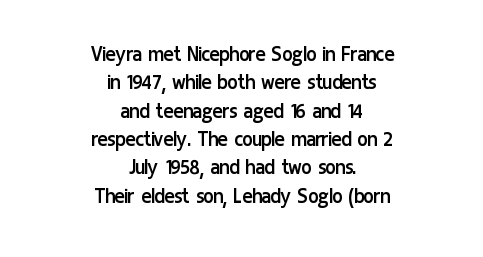
{"italic": "no", "bold": "no", "underline": "no", "align": "center", "line_spacing_ratio": 1.18, "letter_spacing": "normal", "letter_spacing_em": 0.0, "glyph_px": 24}
